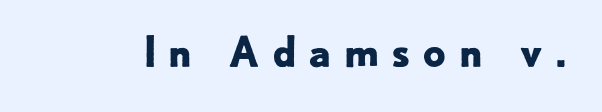
Q: Is the text bold? A: Yes.
Q: Is the text italic (slanted)? A: No, it is upright.
Q: Is the typeface a serif or a sans-serif typeface? A: Sans-serif.
Q: Is the text underlined? A: No.
Q: Is the spacing between letters normal or unusually wide? A: Unusually wide.
Q: Width (condensed, normal, or wide)? A: Normal.
Q: Stroke contrast? A: Low.
Q: x-height? A: Small.
Q: Monospaced? A: No.
